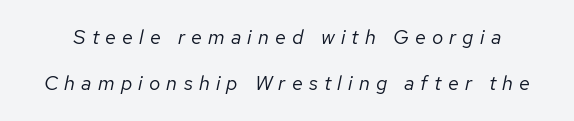
Stems and bowls with no extra thickness — not bold. How are the letters spaced? Widely, with obvious added tracking. This sample uses an oblique cut, with every glyph tilted off the vertical. Leading: increased. The glyphs are unaccompanied by any horizontal stroke below them.
